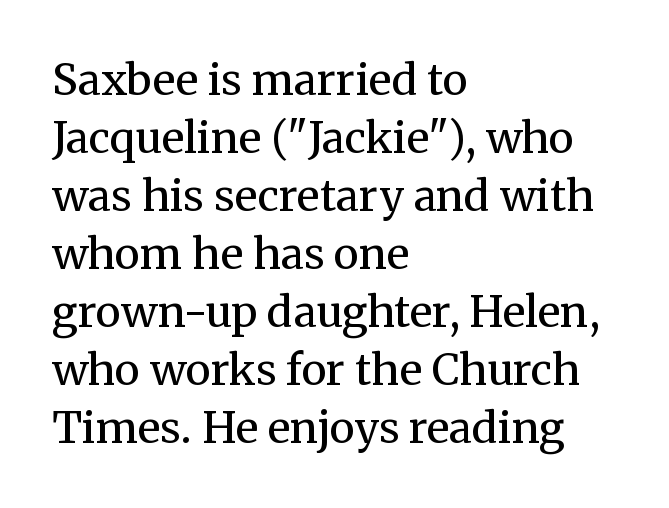
You could not count columns in this text — the font is proportionally spaced. You can tell from the footed stems that serif type was used. The axis of the letterforms is exactly vertical. How would I describe the line gaps? Plain and ordinary. Nobody touched the tracking dial on this one. The compositor pushed each line to the left boundary.
